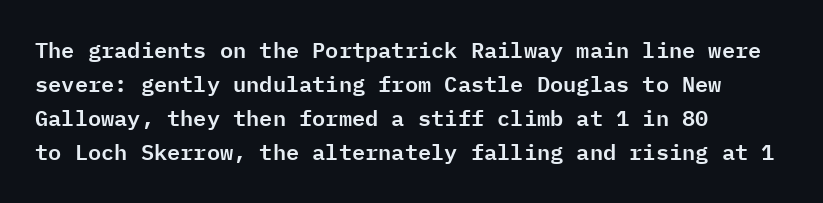
Students, observe: this is what conventionally led text looks like. This sample uses an upright cut, with every glyph sitting square on the baseline. A clean baseline with only descenders dipping below it. Each word holds together tightly as a unit, with standard inter-letter gaps.
